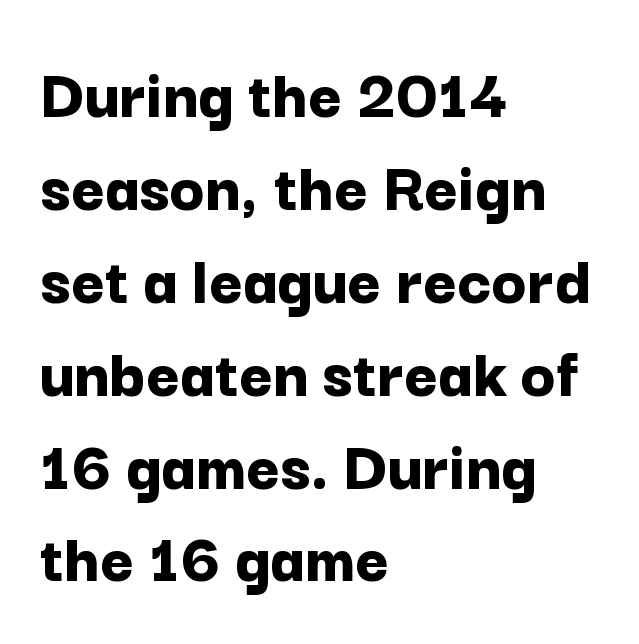
{"serif": "no", "italic": "no", "bold": "yes", "weight": "bold", "width": "normal", "stroke_contrast": "low", "x_height": "medium", "monospaced": "no", "underline": "no", "align": "left", "line_spacing": "normal", "line_spacing_ratio": 1.29, "letter_spacing": "normal", "letter_spacing_em": 0.0, "glyph_px": 72}
